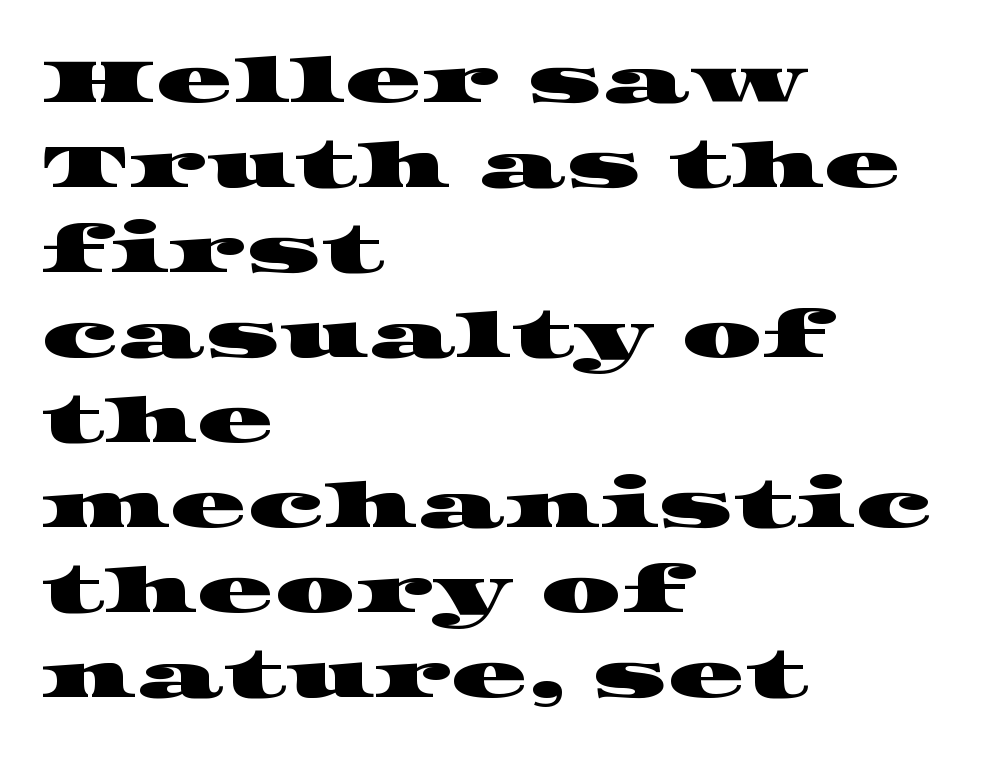
Classification — serif. Tracking value appears to be zero — textbook default spacing. Think of a printed novel: that variable character pitch is what you see here. The vertical gap from one line to the next is medium. Line beginnings align vertically; line endings do not. Type without underlining.
